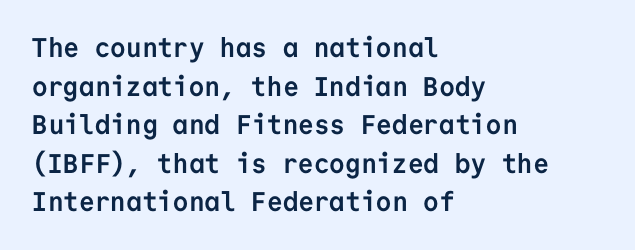
{"italic": "no", "bold": "yes", "underline": "no", "align": "left", "line_spacing": "normal", "line_spacing_ratio": 1.43, "letter_spacing": "normal", "letter_spacing_em": 0.0, "glyph_px": 27}
